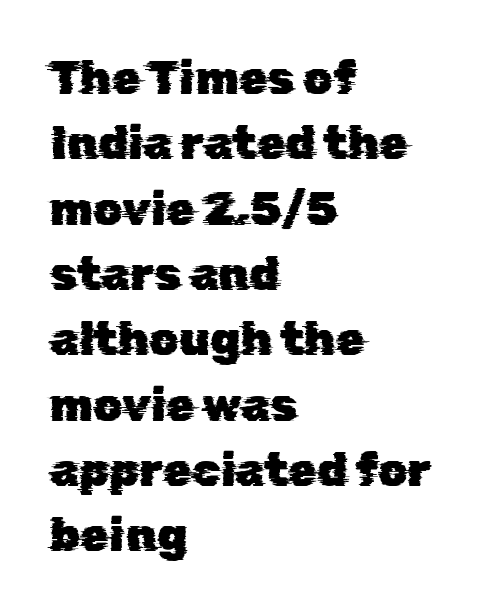
The image shows 46 px sans-serif type; set left-aligned, normal line spacing (1.42x), normal letter spacing, not underlined; low stroke contrast and a medium x-height.
